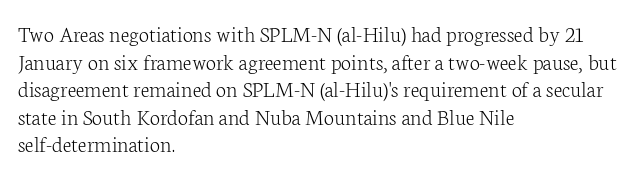
Unlike italic type, these characters show no tilt at all. The string is rendered with underlining switched off. The lines are quadded left. Tracking here is standard; glyphs follow each other at the usual distance. The letters look calm and open, with moderate or lighter stems.
